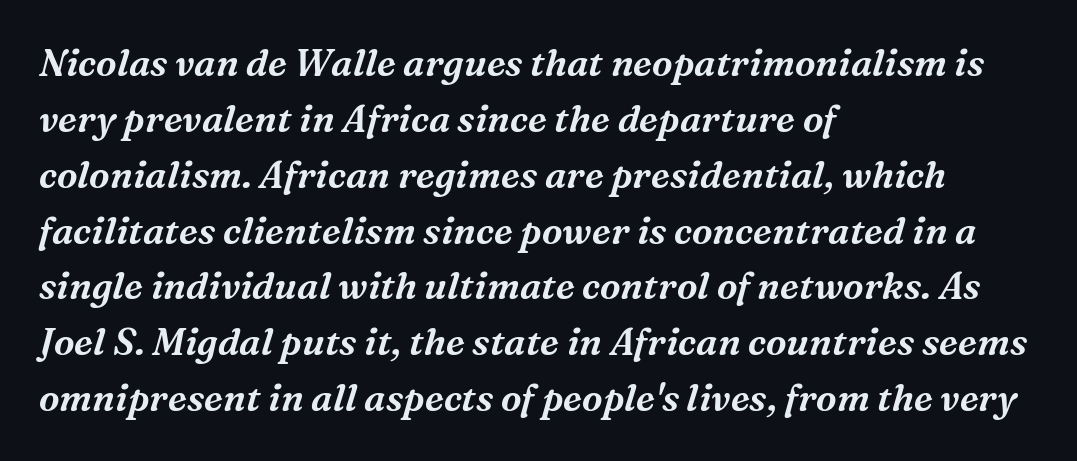
Plain, unruled lines of type. Does the leading feel generous? No, just average. A classic flush-left, rag-right setting is used for this passage. This rendering leaves character spacing at its baseline value. Type style note: has serifs. Designer's note — italics engaged.
